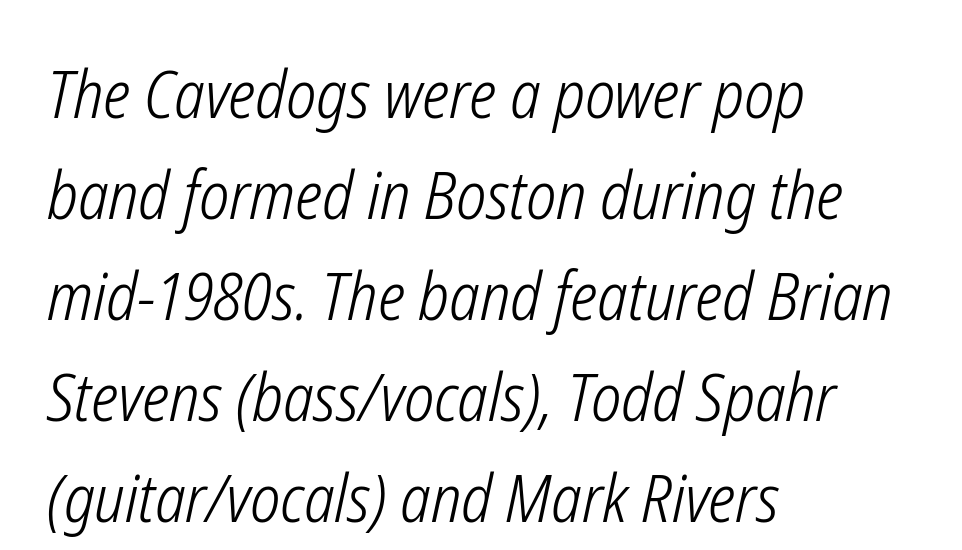
Q: Is the text bold? A: No.
Q: Is the text italic (slanted)? A: Yes, it leans right by about 12 degrees.
Q: Is the text underlined? A: No.
Q: How is the paragraph aligned? A: Left-aligned.
Q: Is the spacing between letters normal or unusually wide? A: Normal.
Q: Is the spacing between lines tight, normal or loose? A: Normal.
Q: Width (condensed, normal, or wide)? A: Condensed.
Q: Stroke contrast? A: Low.
Q: x-height? A: Medium.
Q: Monospaced? A: No.
